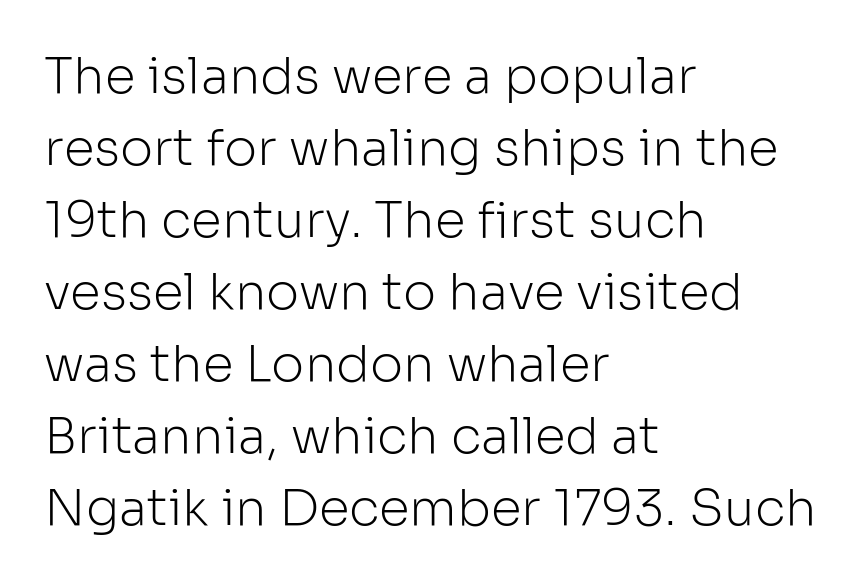
The image shows 50 px light sans-serif type, upright; set left-aligned, normal line spacing (1.44x), normal letter spacing, not underlined; low stroke contrast and a medium x-height.
